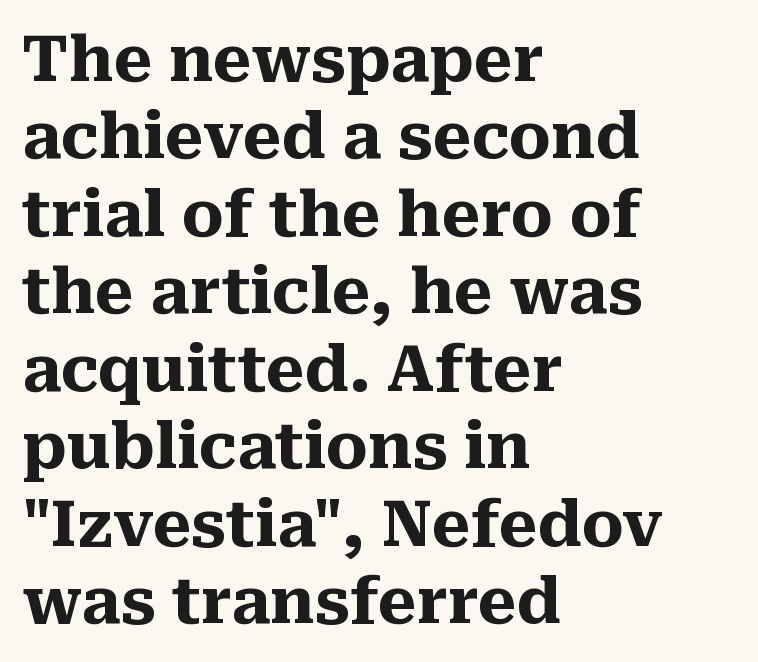
Q: Is the text bold? A: Yes.
Q: Is the text italic (slanted)? A: No, it is upright.
Q: Is the typeface a serif or a sans-serif typeface? A: Serif.
Q: Is the text underlined? A: No.
Q: How is the paragraph aligned? A: Left-aligned.
Q: Is the spacing between letters normal or unusually wide? A: Normal.
Q: Width (condensed, normal, or wide)? A: Normal.
Q: Stroke contrast? A: Medium.
Q: x-height? A: Medium.
Q: Monospaced? A: No.
